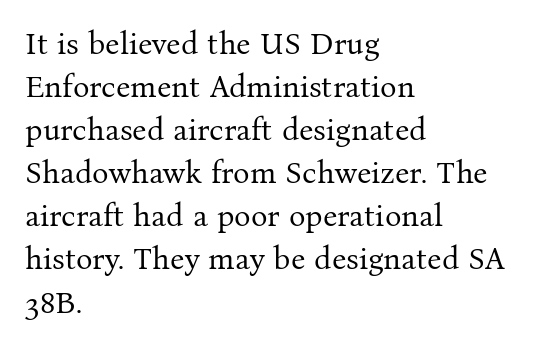
{"serif": "yes", "italic": "no", "bold": "no", "weight": "regular", "width": "normal", "stroke_contrast": "medium", "x_height": "medium", "monospaced": "no", "underline": "no", "align": "left", "line_spacing": "normal", "line_spacing_ratio": 1.39, "letter_spacing": "normal", "letter_spacing_em": 0.0, "glyph_px": 31}
